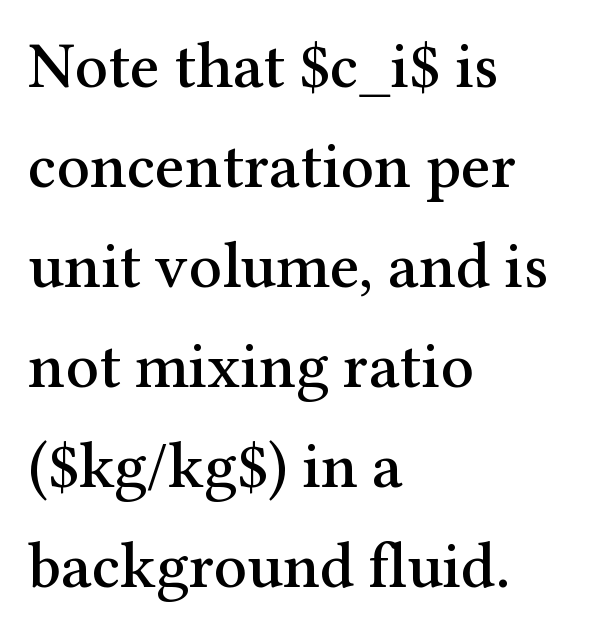
The image shows 65 px serif type, upright; set left-aligned, normal line spacing (1.54x), normal letter spacing, not underlined; medium stroke contrast and a medium x-height.
